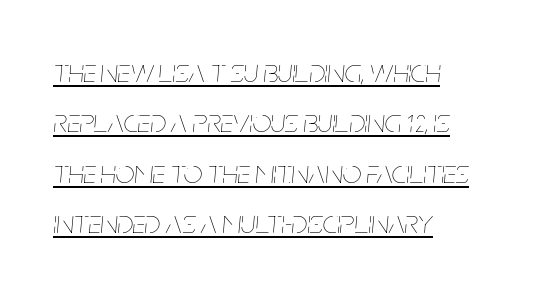
{"italic": "yes", "lean": "right", "slant_degrees": 5, "bold": "no", "weight": "thin", "width": "condensed", "stroke_contrast": "low", "x_height": "large", "monospaced": "no", "underline": "yes", "align": "left", "line_spacing": "normal", "line_spacing_ratio": 1.53, "letter_spacing": "normal", "letter_spacing_em": 0.0, "glyph_px": 33}
